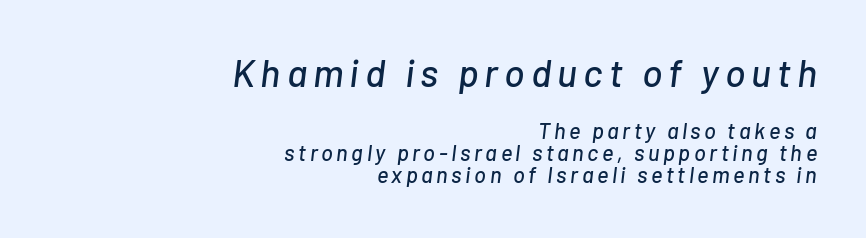
Each line ends at the same right margin while the left side varies. The composition opens big and finishes small. The designer dialed line spacing down below the default. The specimen omits any rule beneath the text block's lines.
